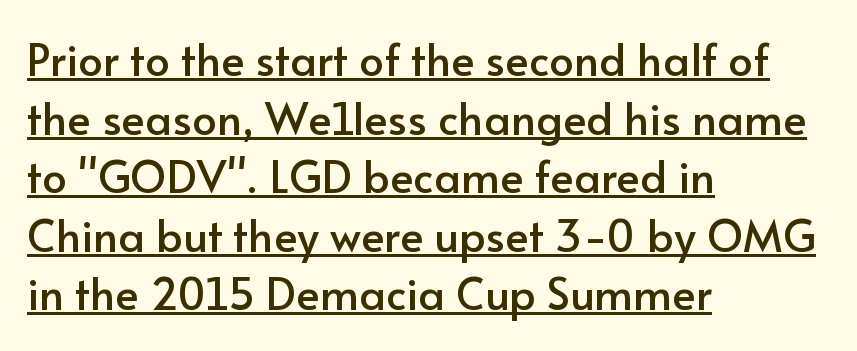
Q: Is the text italic (slanted)? A: No, it is upright.
Q: Is the typeface a serif or a sans-serif typeface? A: Sans-serif.
Q: Is the text underlined? A: Yes.
Q: How is the paragraph aligned? A: Left-aligned.
Q: Is the spacing between letters normal or unusually wide? A: Normal.
Q: Is the spacing between lines tight, normal or loose? A: Normal.
Q: Width (condensed, normal, or wide)? A: Normal.
Q: Stroke contrast? A: Low.
Q: x-height? A: Small.
Q: Monospaced? A: No.
